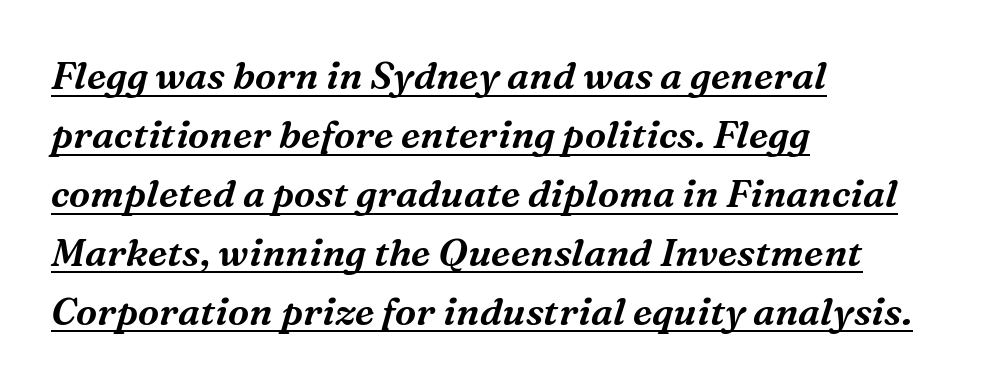
Q: Is the text italic (slanted)? A: Yes, it leans right by about 16 degrees.
Q: Is the typeface a serif or a sans-serif typeface? A: Serif.
Q: Is the text underlined? A: Yes.
Q: How is the paragraph aligned? A: Left-aligned.
Q: Is the spacing between letters normal or unusually wide? A: Normal.
Q: Is the spacing between lines tight, normal or loose? A: Normal.
Q: Width (condensed, normal, or wide)? A: Normal.
Q: Stroke contrast? A: Medium.
Q: x-height? A: Medium.
Q: Monospaced? A: No.
